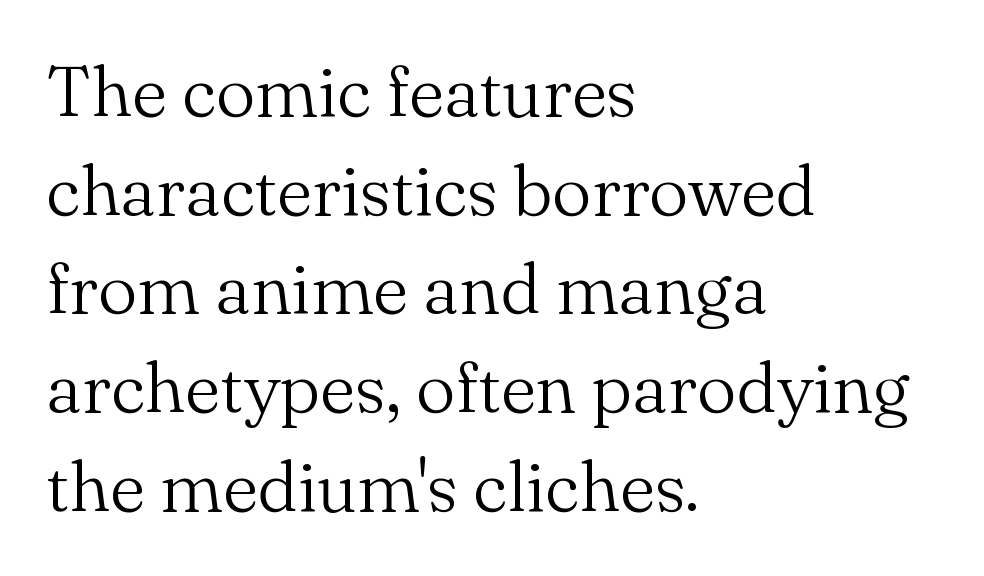
Q: Is the text bold? A: No.
Q: Is the text italic (slanted)? A: No, it is upright.
Q: Is the typeface a serif or a sans-serif typeface? A: Serif.
Q: Is the text underlined? A: No.
Q: How is the paragraph aligned? A: Left-aligned.
Q: Is the spacing between letters normal or unusually wide? A: Normal.
Q: Is the spacing between lines tight, normal or loose? A: Normal.
Q: Width (condensed, normal, or wide)? A: Normal.
Q: Stroke contrast? A: Medium.
Q: x-height? A: Small.
Q: Monospaced? A: No.
